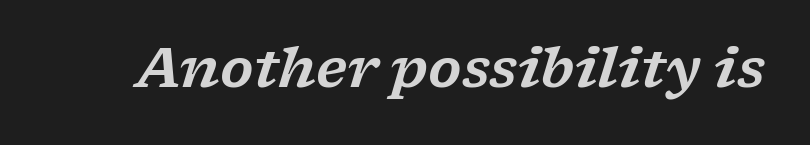
Q: Is the text italic (slanted)? A: Yes, it leans right by about 17 degrees.
Q: Is the typeface a serif or a sans-serif typeface? A: Serif.
Q: Is the text underlined? A: No.
Q: Is the spacing between letters normal or unusually wide? A: Normal.
Q: Width (condensed, normal, or wide)? A: Wide.
Q: Stroke contrast? A: Low.
Q: x-height? A: Medium.
Q: Monospaced? A: No.
